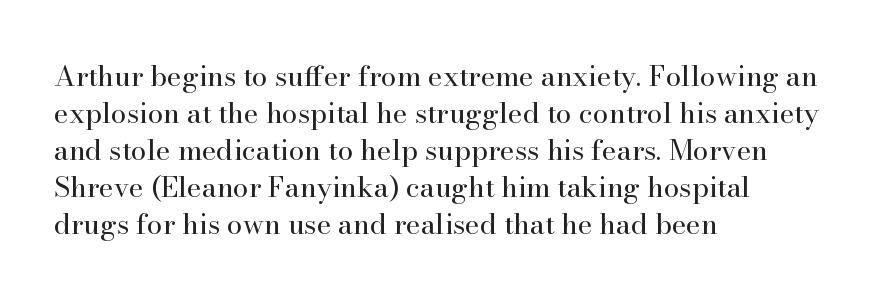
Q: Is the text bold? A: No.
Q: Is the text italic (slanted)? A: No, it is upright.
Q: Is the typeface a serif or a sans-serif typeface? A: Serif.
Q: Is the text underlined? A: No.
Q: How is the paragraph aligned? A: Left-aligned.
Q: Is the spacing between letters normal or unusually wide? A: Normal.
Q: Is the spacing between lines tight, normal or loose? A: Normal.
Q: Width (condensed, normal, or wide)? A: Normal.
Q: Stroke contrast? A: High.
Q: x-height? A: Small.
Q: Monospaced? A: No.
